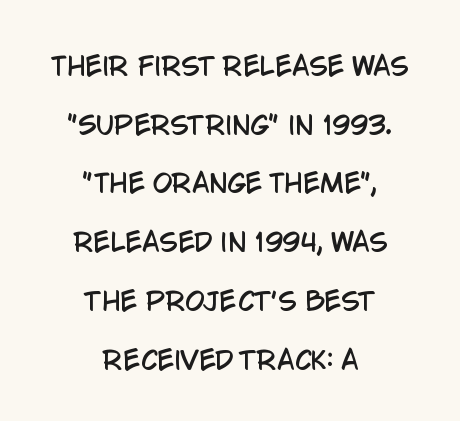
The image shows 25 px text type, upright; set centered, loose line spacing (2.35x), normal letter spacing, not underlined.
